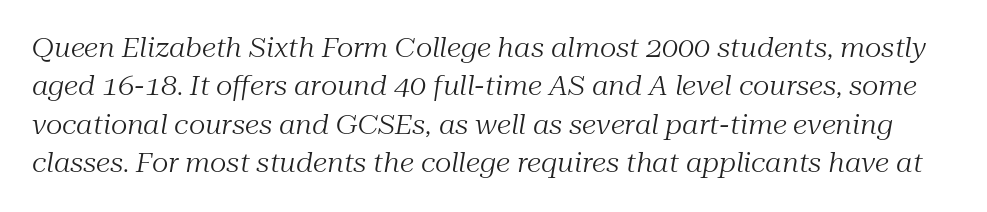
The foot of each line stays bare and open. Tracking here is standard; glyphs follow each other at the usual distance. Weight: in the light-to-regular range. The rows are spaced the way most documents space them. Yep, that's italic — everything's leaning.
